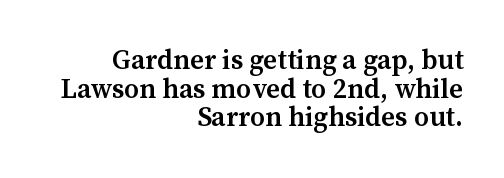
Q: Is the text bold? A: Semi-bold.
Q: Is the text italic (slanted)? A: No, it is upright.
Q: Is the text underlined? A: No.
Q: How is the paragraph aligned? A: Right-aligned.
Q: Is the spacing between letters normal or unusually wide? A: Normal.
Q: Is the spacing between lines tight, normal or loose? A: Tight.
